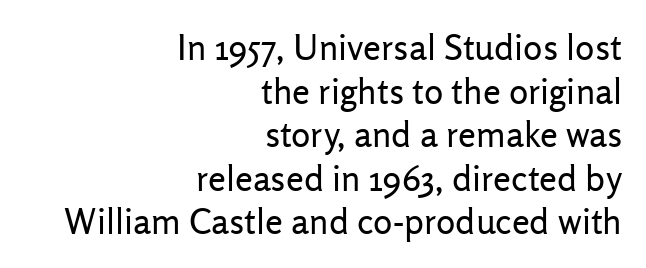
Q: Is the text bold? A: No.
Q: Is the text italic (slanted)? A: No, it is upright.
Q: Is the typeface a serif or a sans-serif typeface? A: Sans-serif.
Q: Is the text underlined? A: No.
Q: How is the paragraph aligned? A: Right-aligned.
Q: Is the spacing between letters normal or unusually wide? A: Normal.
Q: Width (condensed, normal, or wide)? A: Normal.
Q: Stroke contrast? A: Low.
Q: x-height? A: Medium.
Q: Monospaced? A: No.
